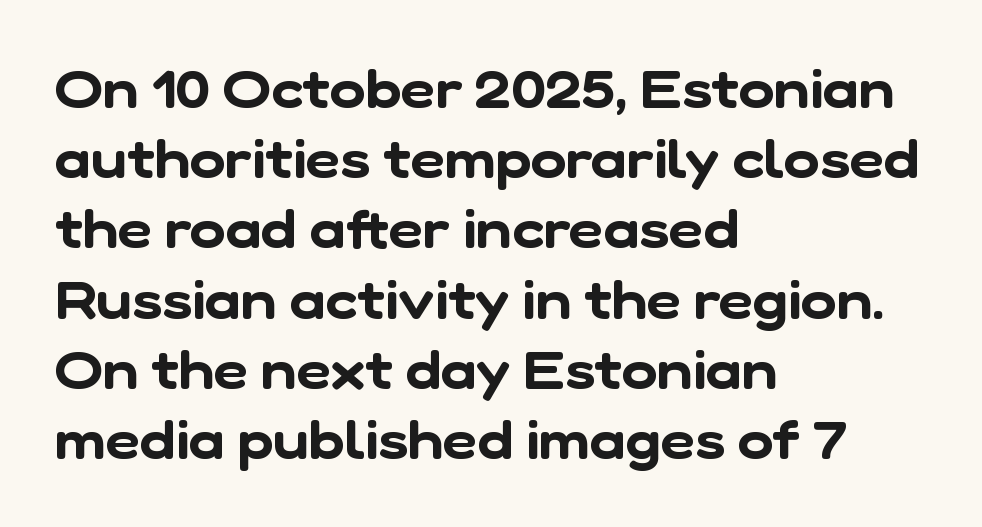
{"serif": "no", "width": "normal", "stroke_contrast": "low", "x_height": "medium", "monospaced": "no", "underline": "no", "align": "left", "line_spacing": "normal", "line_spacing_ratio": 1.3, "letter_spacing": "normal", "letter_spacing_em": 0.0, "glyph_px": 54}
